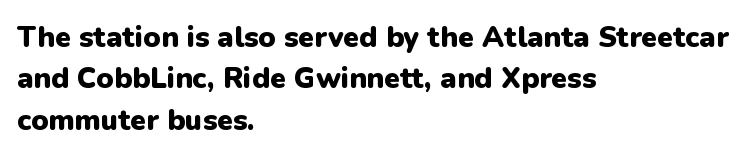
The image shows 29 px heavy sans-serif type, upright; set left-aligned, normal line spacing (1.43x), normal letter spacing, not underlined; low stroke contrast and a medium x-height.
